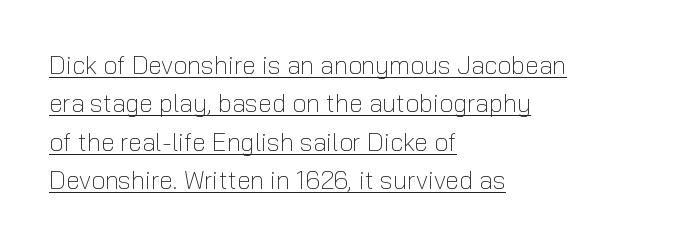
The image shows 25 px text type, upright; set left-aligned, normal line spacing (1.54x), normal letter spacing, underlined.
